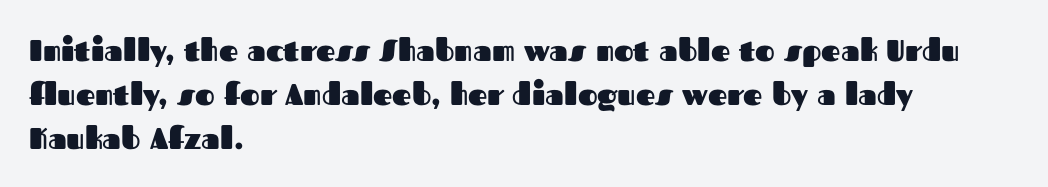
The image shows 30 px heavy sans-serif type, upright; set left-aligned, normal line spacing (1.46x), normal letter spacing, not underlined; medium stroke contrast and a medium x-height.
